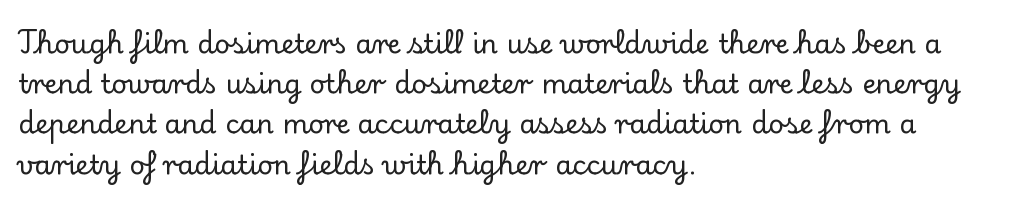
Summary of vertical rhythm: regular, with standard interline spacing. No italicization has been applied; the sample stays upright. One-word summary of the alignment: left. The line texture is even and compact thanks to regular tracking. The space directly below the letters is spotless.
